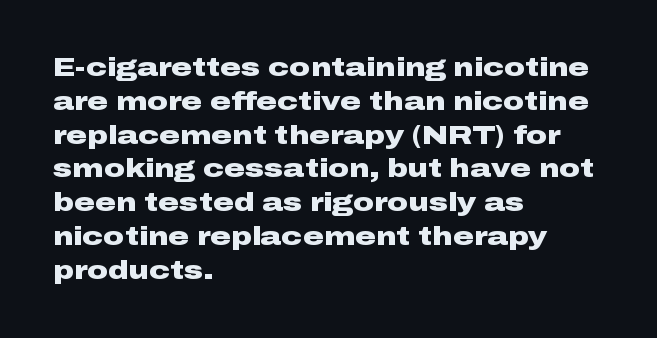
The image shows 26 px bold type, upright; set left-aligned, normal line spacing (1.3x), normal letter spacing, not underlined.
